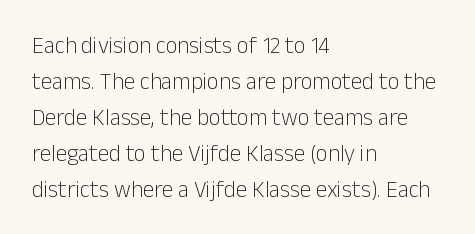
{"italic": "no", "bold": "no", "underline": "no", "align": "left", "line_spacing": "normal", "line_spacing_ratio": 1.56, "letter_spacing": "normal", "letter_spacing_em": 0.0, "glyph_px": 23}
